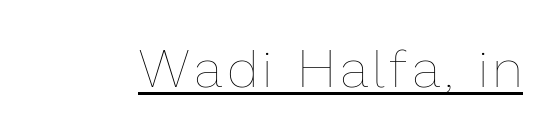
{"italic": "no", "bold": "no", "weight": "thin", "width": "normal", "stroke_contrast": "low", "x_height": "medium", "monospaced": "no", "underline": "yes", "glyph_px": 53}
